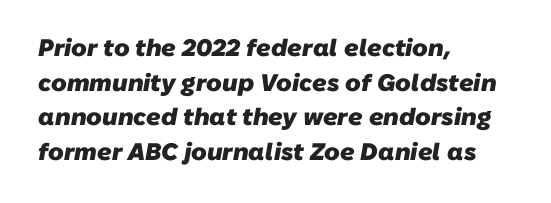
{"bold": "yes", "underline": "no", "align": "left", "line_spacing": "normal", "line_spacing_ratio": 1.44, "letter_spacing": "normal", "letter_spacing_em": 0.0, "glyph_px": 24}
